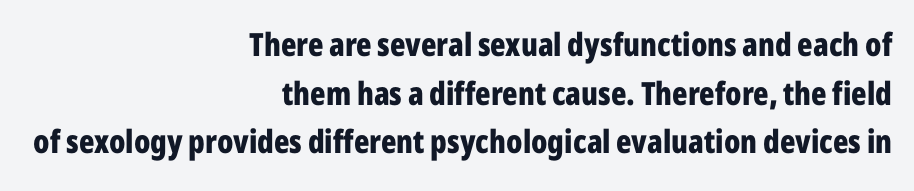
Q: Is the text bold? A: Yes.
Q: Is the text italic (slanted)? A: No, it is upright.
Q: Is the typeface a serif or a sans-serif typeface? A: Sans-serif.
Q: Is the text underlined? A: No.
Q: How is the paragraph aligned? A: Right-aligned.
Q: Is the spacing between letters normal or unusually wide? A: Normal.
Q: Is the spacing between lines tight, normal or loose? A: Normal.
Q: Width (condensed, normal, or wide)? A: Condensed.
Q: Stroke contrast? A: Low.
Q: x-height? A: Medium.
Q: Monospaced? A: No.
